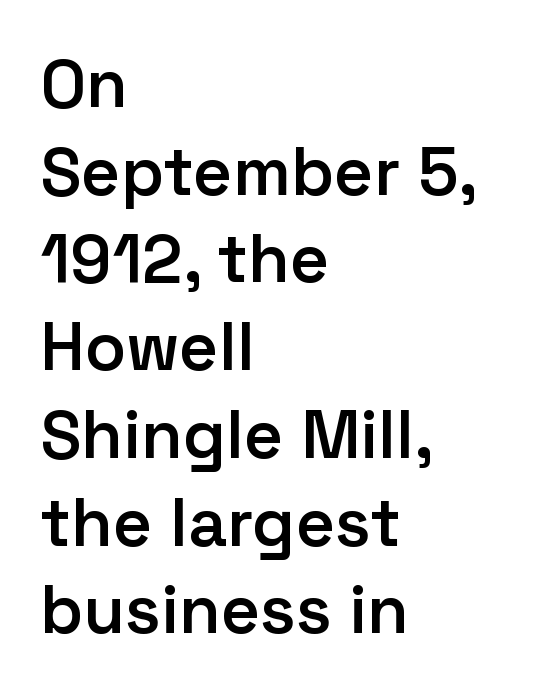
{"serif": "no", "italic": "no", "bold": "semi", "weight": "semibold", "width": "normal", "stroke_contrast": "low", "x_height": "medium", "monospaced": "no", "underline": "no", "align": "left", "line_spacing": "normal", "line_spacing_ratio": 1.29, "letter_spacing": "normal", "letter_spacing_em": 0.0, "glyph_px": 68}
